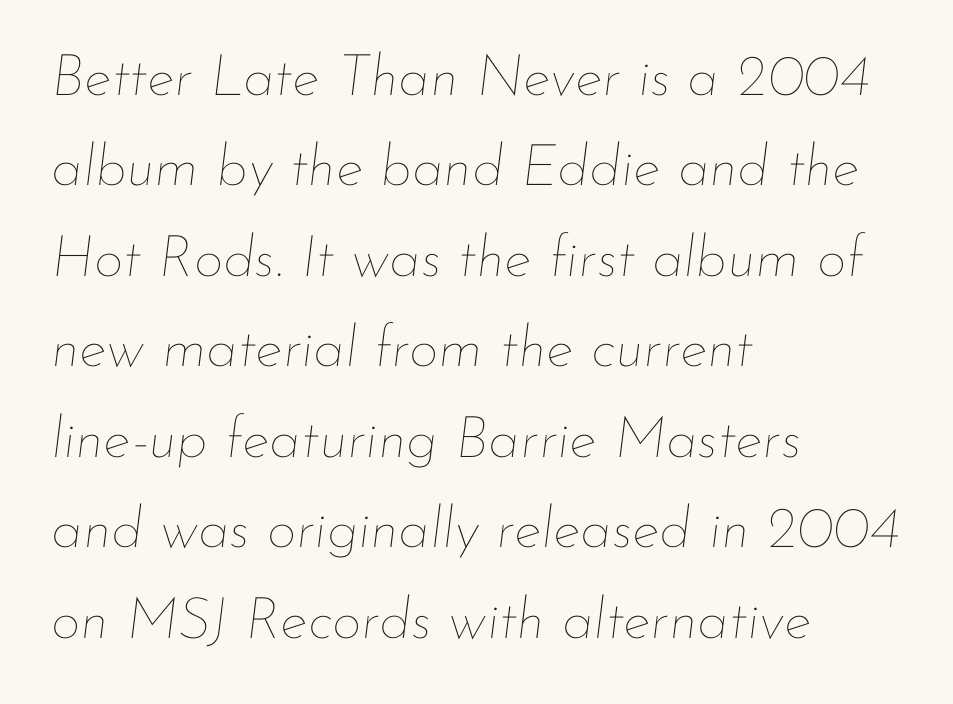
{"italic": "yes", "lean": "right", "slant_degrees": 7, "bold": "no", "weight": "thin", "width": "normal", "stroke_contrast": "low", "x_height": "small", "monospaced": "no", "underline": "no", "align": "left", "line_spacing": "normal", "line_spacing_ratio": 1.56, "letter_spacing": "normal", "letter_spacing_em": 0.0, "glyph_px": 58}
